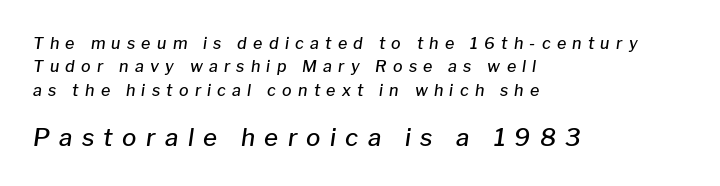
Designer's note — italics engaged. Caption: expanded tracking, letters set apart. Line beginnings align vertically; line endings do not. Typographic density is moderately raised because the face is semibold. Which of the two is more prominent by size? The second, at the bottom. Descenders are the only things crossing below the line.
